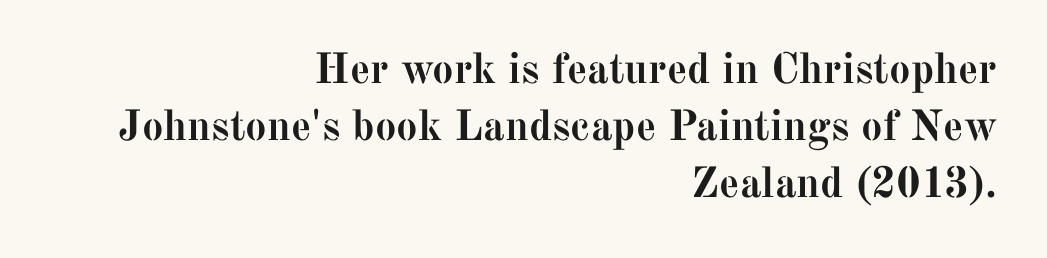
The image shows 43 px semibold serif type, upright; set right-aligned, normal line spacing (1.32x), normal letter spacing, not underlined; medium stroke contrast and a medium x-height.
